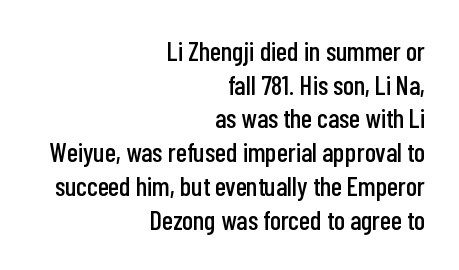
Q: Is the text italic (slanted)? A: No, it is upright.
Q: Is the text underlined? A: No.
Q: How is the paragraph aligned? A: Right-aligned.
Q: Is the spacing between letters normal or unusually wide? A: Normal.
Q: Is the spacing between lines tight, normal or loose? A: Normal.
